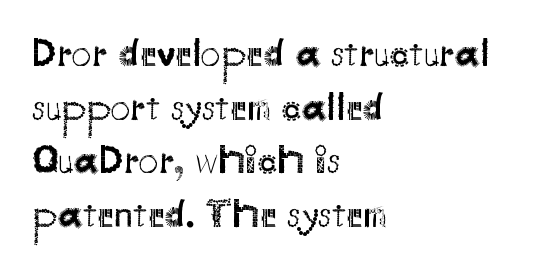
The image shows 40 px regular-weight sans-serif type, upright; set left-aligned, normal line spacing (1.34x), normal letter spacing, not underlined; medium stroke contrast and a small x-height.
